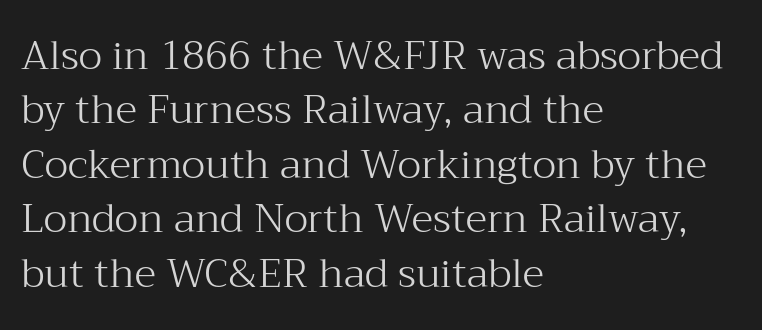
Q: Is the text bold? A: No.
Q: Is the text italic (slanted)? A: No, it is upright.
Q: Is the typeface a serif or a sans-serif typeface? A: Serif.
Q: Is the text underlined? A: No.
Q: How is the paragraph aligned? A: Left-aligned.
Q: Is the spacing between letters normal or unusually wide? A: Normal.
Q: Is the spacing between lines tight, normal or loose? A: Normal.
Q: Width (condensed, normal, or wide)? A: Normal.
Q: Stroke contrast? A: Medium.
Q: x-height? A: Medium.
Q: Monospaced? A: No.
